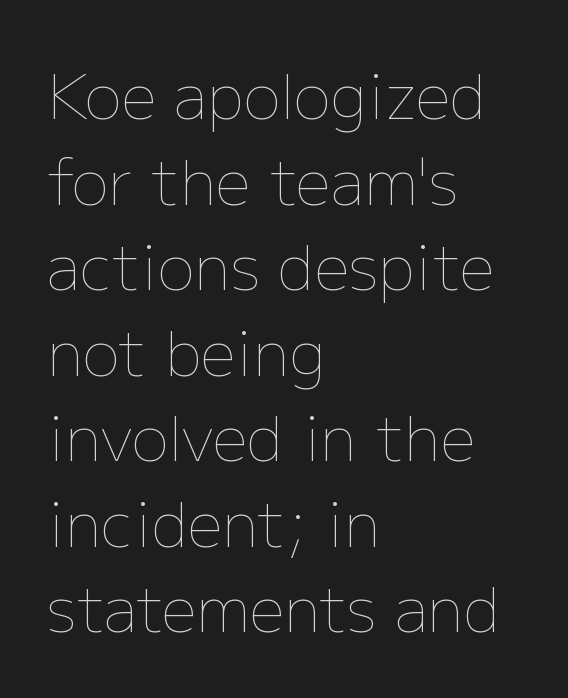
Layout note: lines flush left. The face used here is proportionally spaced, like ordinary book or web type. Stroke thickness stays within the range of a standard reading face or lighter. This sample keeps an unexceptional amount of space between lines.
